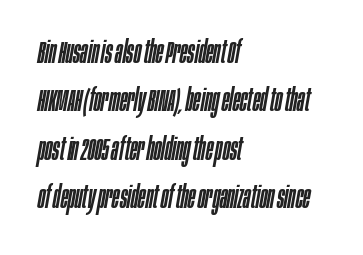
The image shows 31 px condensed type, italic (leaning right); set left-aligned, normal line spacing (1.56x), normal letter spacing, not underlined; low stroke contrast and a large x-height.
